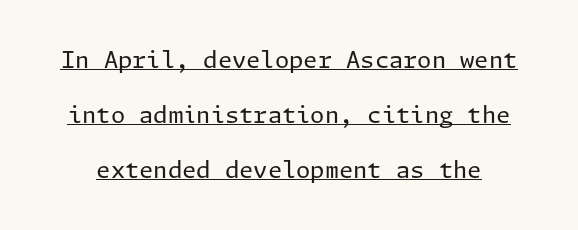
The image shows 23 px text type, upright; set loose line spacing (2.4x), normal letter spacing, underlined.
